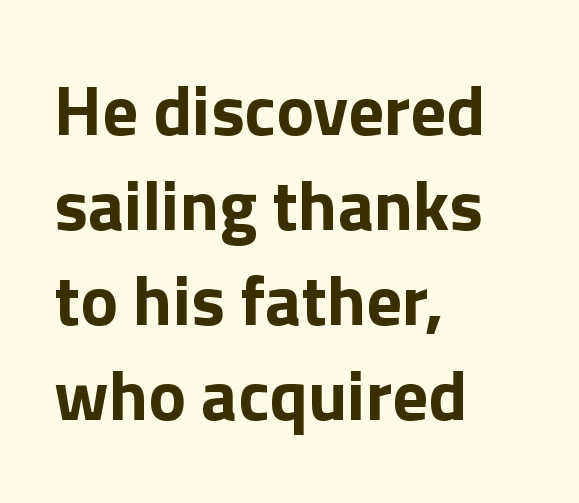
Nobody drew a line under any word here. Leftover space on each line is placed entirely after the last word. A sans-serif font was chosen for this passage. Summary of vertical rhythm: regular, with standard interline spacing.
